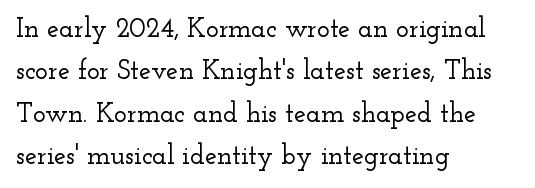
{"italic": "no", "underline": "no", "align": "left", "line_spacing": "normal", "line_spacing_ratio": 1.57, "letter_spacing": "normal", "letter_spacing_em": 0.0, "glyph_px": 27}
